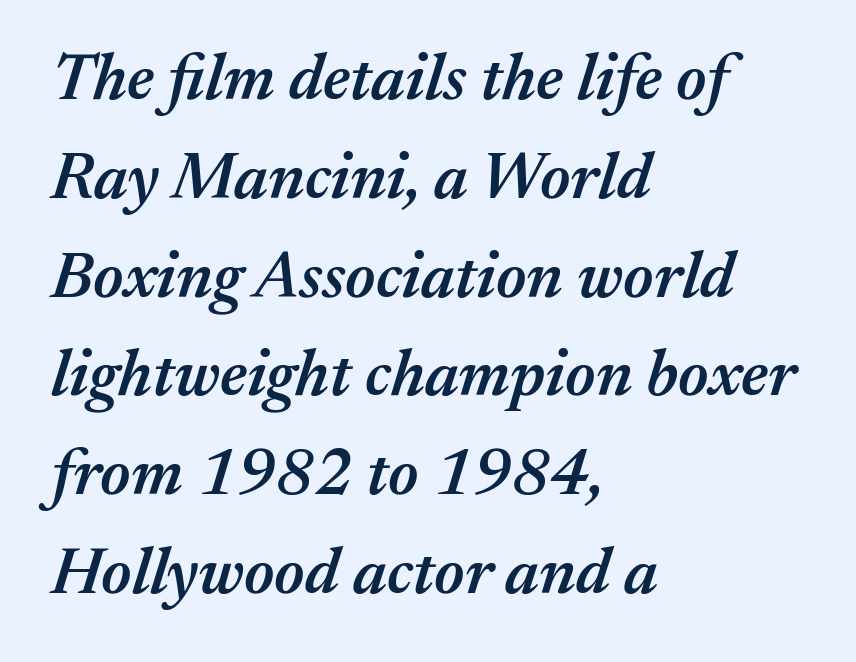
Slant detected: the letters are inclined. You could not count columns in this text — the font is proportionally spaced. Which margin do the lines hug? The left one — the right edge is uneven. Anything drawn beneath the words? Only blank space. Students, observe: this is what conventionally led text looks like. Characters follow at the spacing the type designer built in.
